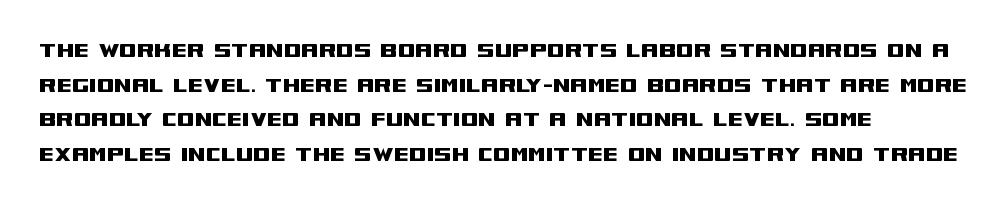
Has an underline been added? It has not. Observe the ordinary spacing: letters are neighbours, not strangers. What's the leading like? Ordinary, nothing unusual. Reading down the block, your eye returns to a fixed left position each line. Every character sits straight up, as roman type does.
